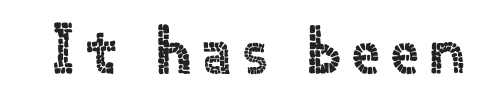
The lettering holds an erect, upright posture throughout. Note the varied advance widths — an 'i' is clearly narrower than an 'm'. Check under the words: just untouched page. This sample uses a sans-serif face.
